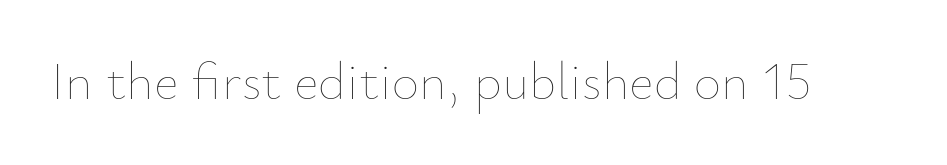
Q: Is the text bold? A: No.
Q: Is the text italic (slanted)? A: No, it is upright.
Q: Is the text underlined? A: No.
Q: Is the spacing between letters normal or unusually wide? A: Normal.
Q: Width (condensed, normal, or wide)? A: Normal.
Q: Stroke contrast? A: Low.
Q: x-height? A: Small.
Q: Monospaced? A: No.
